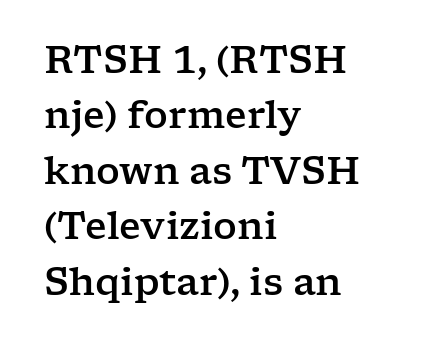
{"serif": "yes", "italic": "no", "width": "wide", "stroke_contrast": "low", "x_height": "medium", "monospaced": "no", "underline": "no", "align": "left", "line_spacing": "normal", "line_spacing_ratio": 1.5, "letter_spacing": "normal", "letter_spacing_em": 0.0, "glyph_px": 37}
